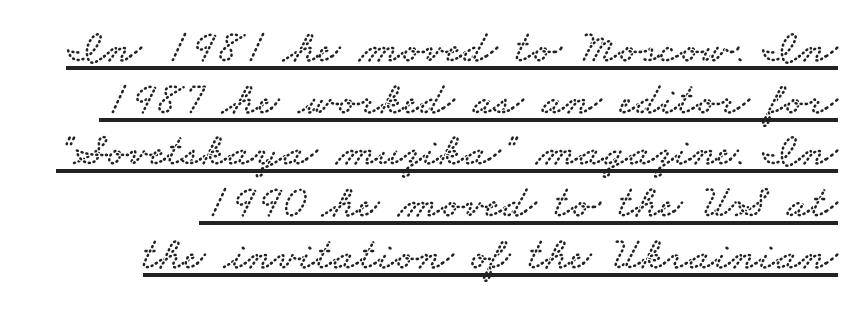
Q: Is the typeface a serif or a sans-serif typeface? A: Serif.
Q: Is the text underlined? A: Yes.
Q: Is the spacing between letters normal or unusually wide? A: Normal.
Q: Is the spacing between lines tight, normal or loose? A: Tight.
Q: Width (condensed, normal, or wide)? A: Wide.
Q: Stroke contrast? A: Low.
Q: x-height? A: Small.
Q: Monospaced? A: No.
